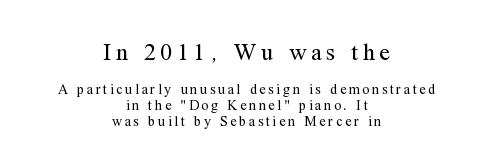
Q: Is the text bold? A: No.
Q: Is the text italic (slanted)? A: No, it is upright.
Q: Is the text underlined? A: No.
Q: How is the paragraph aligned? A: Centered.
Q: Is the spacing between lines tight, normal or loose? A: Tight.
Q: Which block of text is set in a larger size, the first (top) or the second (bottom)? A: The first (top) one.
